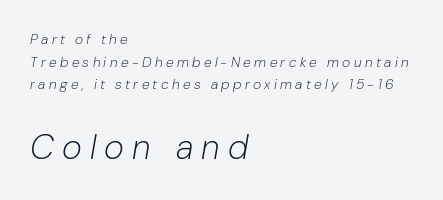
The image shows 34 px light type, italic (leaning right); set left-aligned, normal line spacing (1.61x), unusually wide letter spacing (+0.24 em), not underlined; the second (bottom) block is 2.43x larger; low stroke contrast and a medium x-height.
